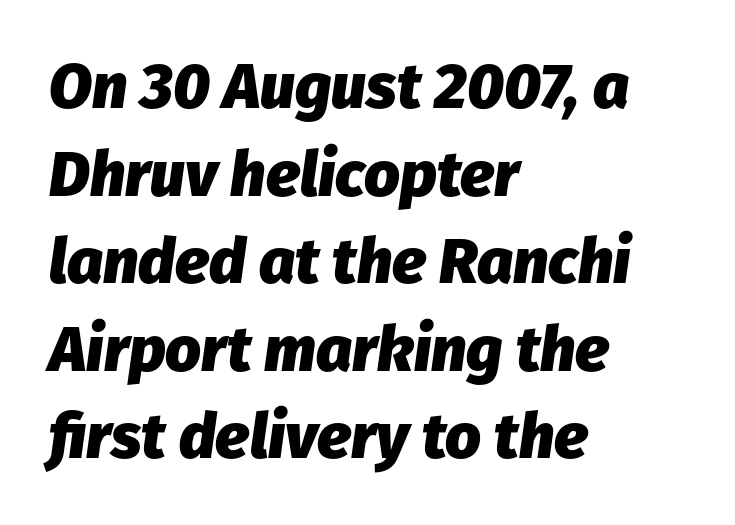
{"italic": "yes", "lean": "right", "slant_degrees": 8, "bold": "yes", "weight": "heavy", "width": "normal", "stroke_contrast": "low", "x_height": "medium", "monospaced": "no", "underline": "no", "align": "left", "line_spacing": "normal", "line_spacing_ratio": 1.39, "letter_spacing": "normal", "letter_spacing_em": 0.0, "glyph_px": 63}
